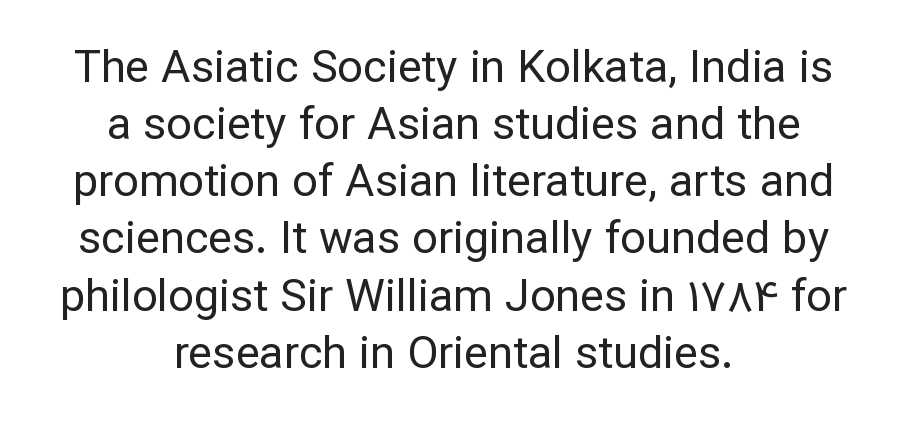
{"serif": "no", "italic": "no", "bold": "no", "weight": "regular", "width": "normal", "stroke_contrast": "low", "x_height": "medium", "monospaced": "no", "underline": "no", "align": "center", "line_spacing": "normal", "line_spacing_ratio": 1.27, "letter_spacing": "normal", "letter_spacing_em": 0.0, "glyph_px": 45}
